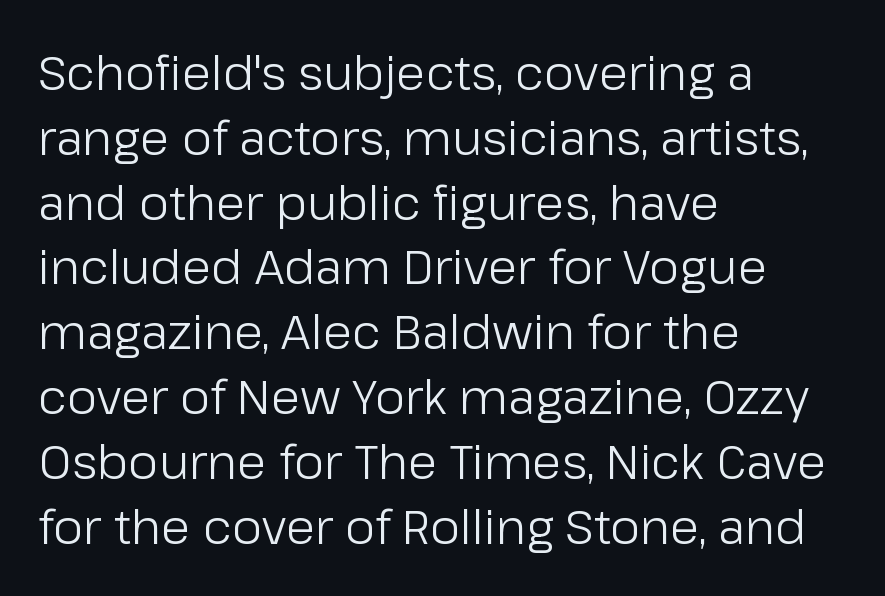
Are there feet on the stems? There aren't — it's a sans. The rendering uses a moderate line-height, typical for paragraphs. Posture: straight, roman, zero tilt. Does the copy run flush right? No — it runs flush left. The space directly below the letters is spotless. Is the letter spacing exaggerated? No — it looks like the ordinary default.
